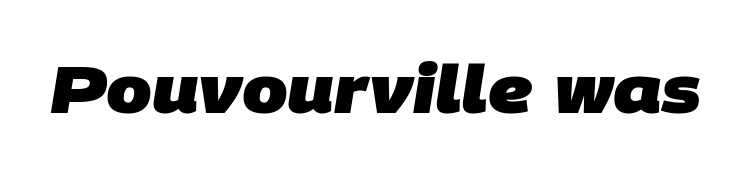
The image shows 65 px heavy sans-serif type; set normal letter spacing, not underlined; low stroke contrast and a large x-height.
